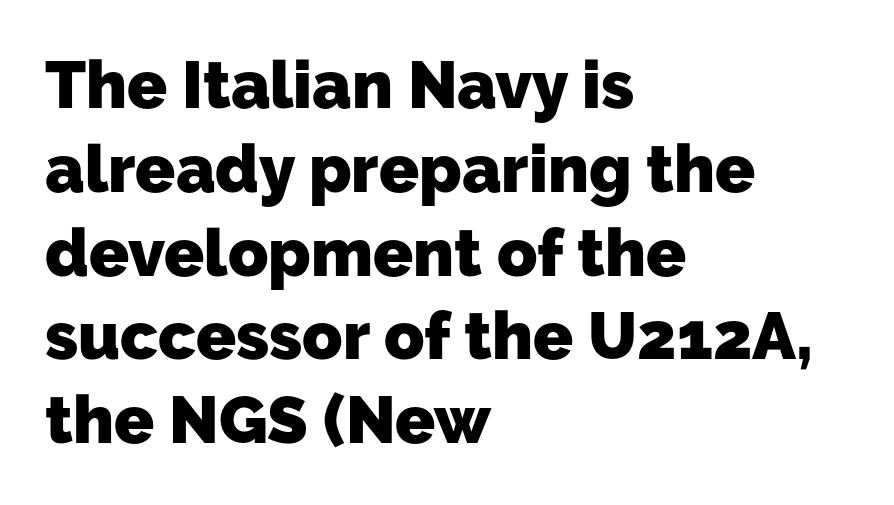
{"serif": "no", "bold": "yes", "weight": "heavy", "width": "normal", "stroke_contrast": "low", "x_height": "medium", "monospaced": "no", "underline": "no", "align": "left", "line_spacing": "normal", "line_spacing_ratio": 1.27, "letter_spacing": "normal", "letter_spacing_em": 0.0, "glyph_px": 66}
